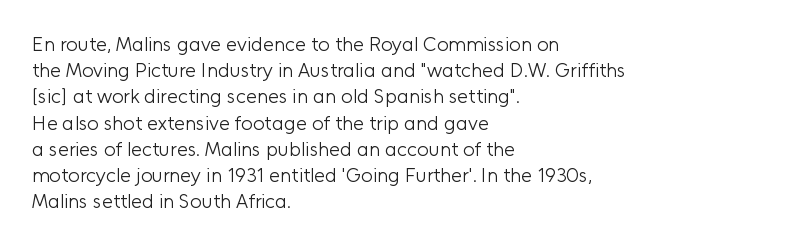
{"italic": "no", "bold": "no", "underline": "no", "align": "left", "line_spacing": "normal", "line_spacing_ratio": 1.31, "letter_spacing": "normal", "letter_spacing_em": 0.0, "glyph_px": 20}
